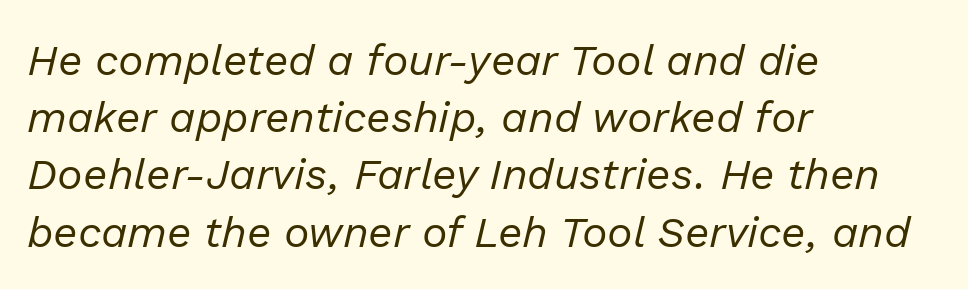
{"italic": "yes", "lean": "right", "slant_degrees": 13, "bold": "no", "weight": "regular", "width": "normal", "stroke_contrast": "low", "x_height": "medium", "monospaced": "no", "underline": "no", "align": "left", "line_spacing": "normal", "line_spacing_ratio": 1.33, "letter_spacing": "normal", "letter_spacing_em": 0.0, "glyph_px": 43}
